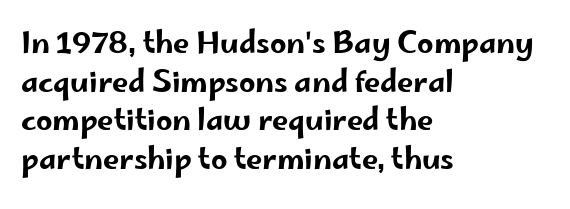
The image shows 29 px wide sans-serif type, upright; set left-aligned, normal line spacing (1.33x), normal letter spacing, not underlined; low stroke contrast and a small x-height.
